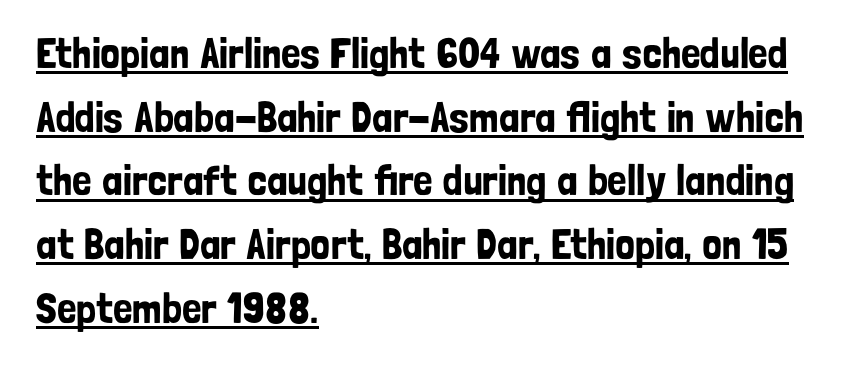
{"serif": "no", "italic": "no", "width": "condensed", "stroke_contrast": "low", "x_height": "medium", "monospaced": "no", "underline": "yes", "align": "left", "line_spacing": "normal", "line_spacing_ratio": 1.48, "letter_spacing": "normal", "letter_spacing_em": 0.0, "glyph_px": 43}
